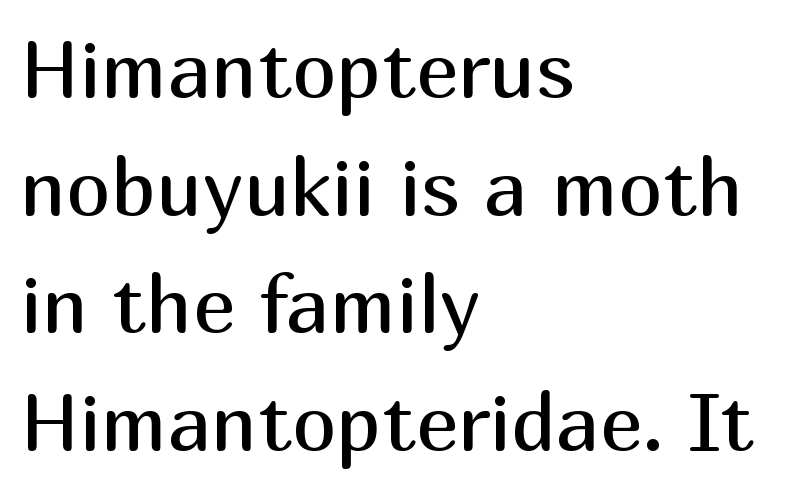
The image shows 80 px regular-weight sans-serif type, upright; set left-aligned, normal line spacing (1.47x), normal letter spacing, not underlined; medium stroke contrast and a medium x-height.
